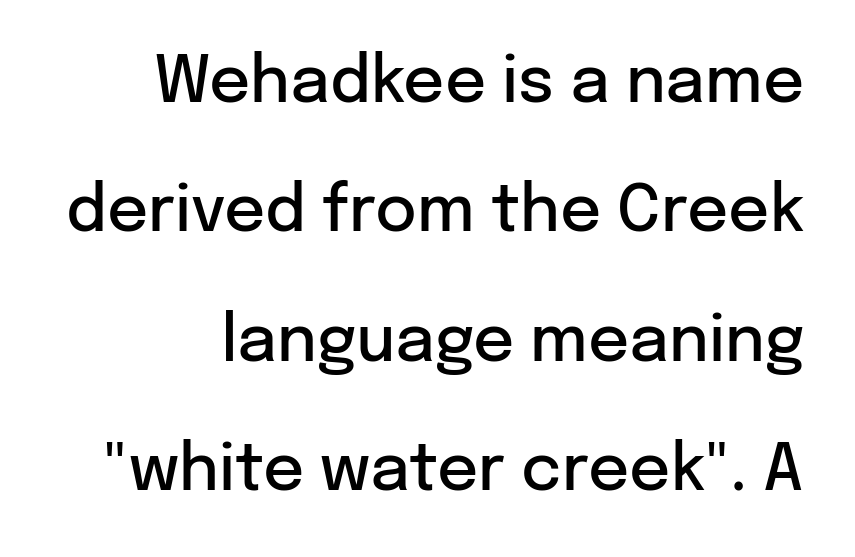
Underlining? Definitely not there. This is the regular roman posture of the typeface. Words appear dense and cohesive because spacing is normal. The passage shown is semibold, sitting just below true bold. Vertical spacing — loose. To sum up the face: it is a sans, with no serifs.
